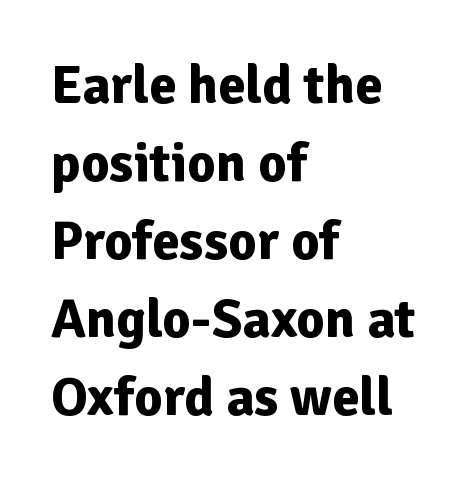
{"serif": "no", "italic": "no", "bold": "yes", "weight": "bold", "width": "normal", "stroke_contrast": "low", "x_height": "medium", "monospaced": "no", "underline": "no", "align": "left", "line_spacing": "normal", "line_spacing_ratio": 1.42, "letter_spacing": "normal", "letter_spacing_em": 0.0, "glyph_px": 55}
